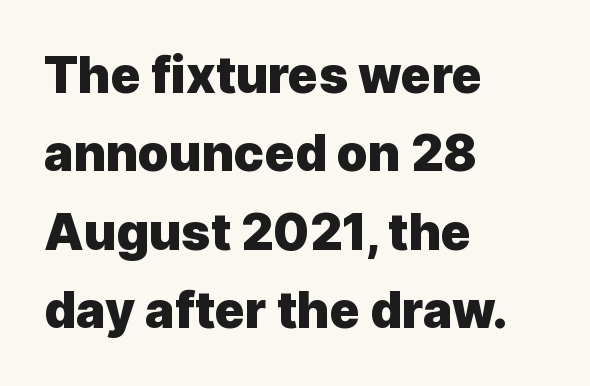
{"serif": "no", "italic": "no", "bold": "yes", "weight": "heavy", "width": "normal", "x_height": "medium", "monospaced": "no", "underline": "no", "align": "left", "line_spacing": "normal", "line_spacing_ratio": 1.57, "letter_spacing": "normal", "letter_spacing_em": 0.0, "glyph_px": 50}
